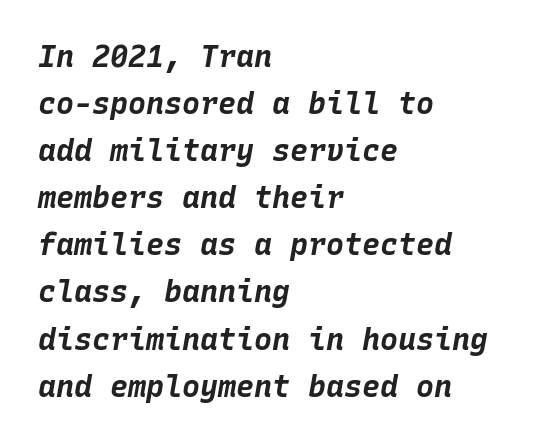
Q: Is the text bold? A: Yes.
Q: Is the text italic (slanted)? A: Yes, it leans right by about 10 degrees.
Q: Is the text underlined? A: No.
Q: How is the paragraph aligned? A: Left-aligned.
Q: Is the spacing between letters normal or unusually wide? A: Normal.
Q: Is the spacing between lines tight, normal or loose? A: Normal.
Q: Width (condensed, normal, or wide)? A: Normal.
Q: Stroke contrast? A: Low.
Q: x-height? A: Large.
Q: Monospaced? A: Yes.
